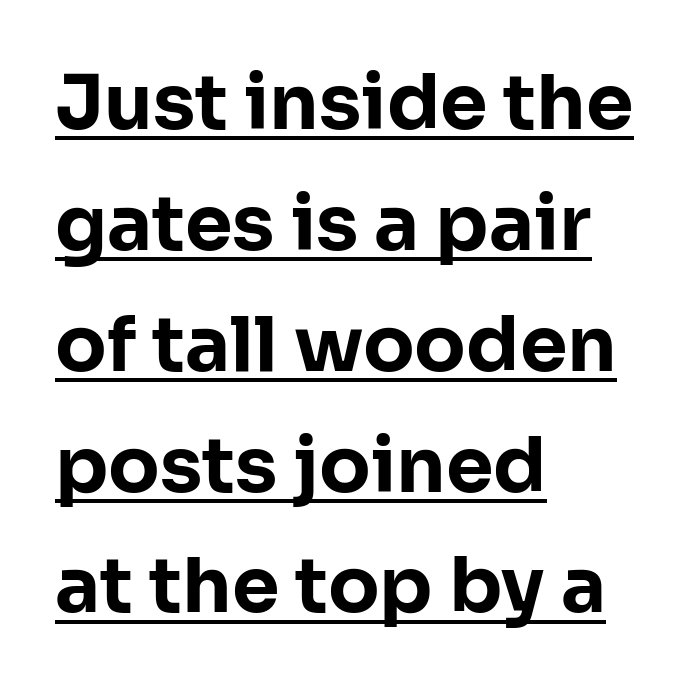
{"serif": "no", "italic": "no", "bold": "yes", "weight": "bold", "width": "normal", "stroke_contrast": "low", "x_height": "medium", "monospaced": "no", "underline": "yes", "align": "left", "line_spacing": "normal", "line_spacing_ratio": 1.59, "letter_spacing": "normal", "letter_spacing_em": 0.0, "glyph_px": 76}
